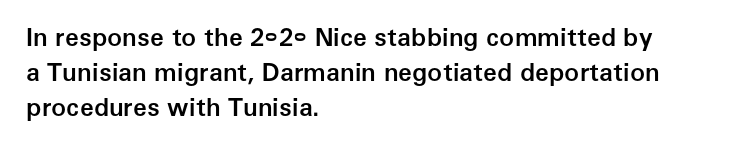
Q: Is the text bold? A: Semi-bold.
Q: Is the text italic (slanted)? A: No, it is upright.
Q: Is the text underlined? A: No.
Q: How is the paragraph aligned? A: Left-aligned.
Q: Is the spacing between letters normal or unusually wide? A: Normal.
Q: Is the spacing between lines tight, normal or loose? A: Normal.
